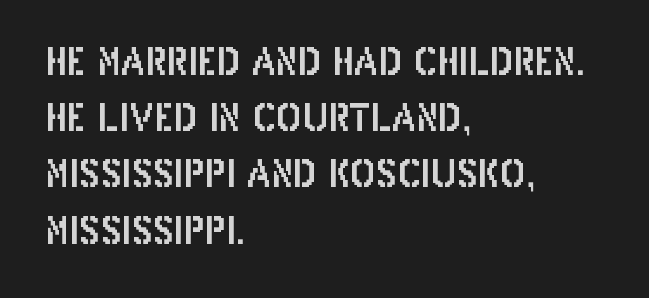
{"serif": "no", "italic": "no", "width": "condensed", "stroke_contrast": "low", "x_height": "large", "monospaced": "no", "underline": "no", "align": "left", "line_spacing": "normal", "line_spacing_ratio": 1.48, "letter_spacing": "normal", "letter_spacing_em": 0.0, "glyph_px": 38}
